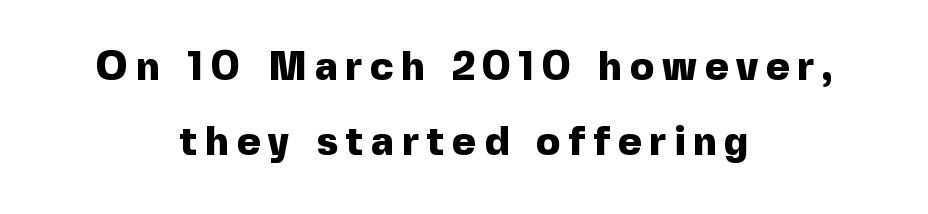
The image shows 40 px heavy sans-serif type, upright; set centered, line spacing 1.88x, unusually wide letter spacing (+0.2 em), not underlined; a medium x-height.
